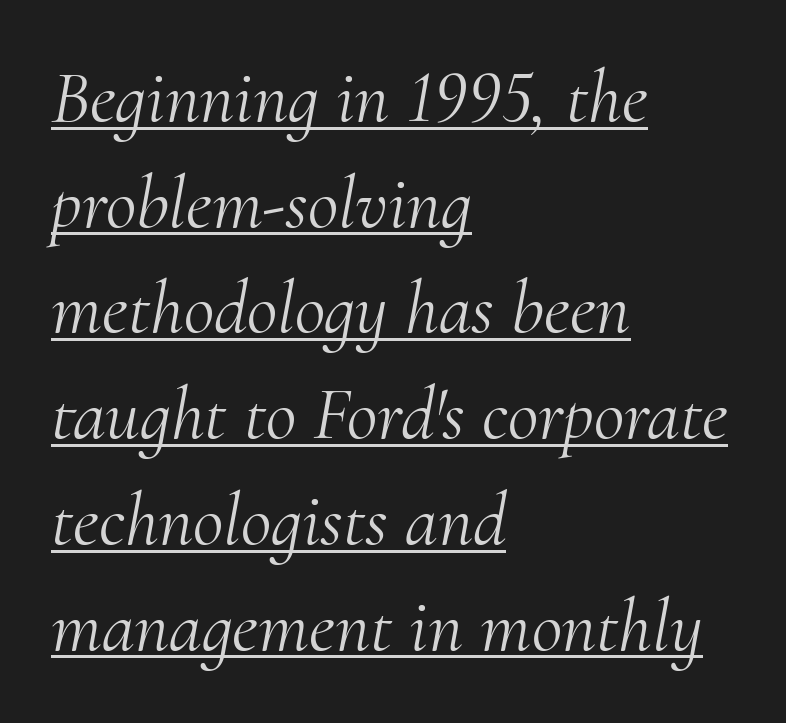
Q: Is the text bold? A: No.
Q: Is the text italic (slanted)? A: Yes, it leans right by about 10 degrees.
Q: Is the typeface a serif or a sans-serif typeface? A: Serif.
Q: Is the text underlined? A: Yes.
Q: How is the paragraph aligned? A: Left-aligned.
Q: Is the spacing between letters normal or unusually wide? A: Normal.
Q: Is the spacing between lines tight, normal or loose? A: Normal.
Q: Width (condensed, normal, or wide)? A: Normal.
Q: Stroke contrast? A: Medium.
Q: x-height? A: Small.
Q: Monospaced? A: No.
